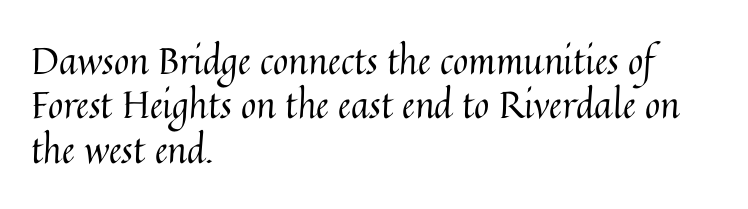
Q: Is the text bold? A: No.
Q: Is the text underlined? A: No.
Q: How is the paragraph aligned? A: Left-aligned.
Q: Is the spacing between letters normal or unusually wide? A: Normal.
Q: Width (condensed, normal, or wide)? A: Normal.
Q: Stroke contrast? A: Medium.
Q: x-height? A: Medium.
Q: Monospaced? A: No.
